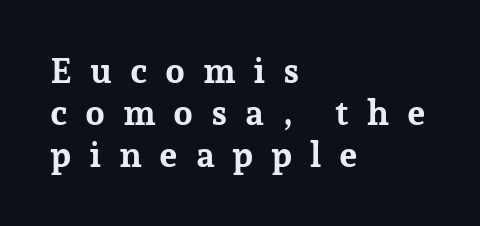
{"serif": "yes", "italic": "no", "bold": "yes", "weight": "bold", "width": "normal", "stroke_contrast": "low", "x_height": "medium", "monospaced": "no", "underline": "no", "align": "left", "line_spacing_ratio": 1.2, "letter_spacing": "wide", "letter_spacing_em": 0.5, "glyph_px": 35}
